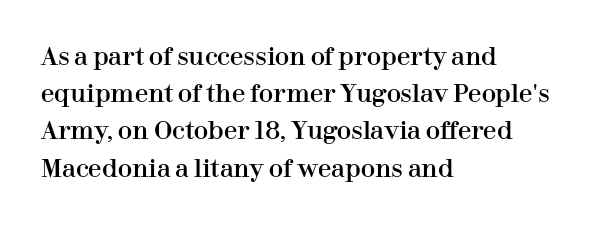
Q: Is the text italic (slanted)? A: No, it is upright.
Q: Is the text underlined? A: No.
Q: How is the paragraph aligned? A: Left-aligned.
Q: Is the spacing between letters normal or unusually wide? A: Normal.
Q: Is the spacing between lines tight, normal or loose? A: Normal.
